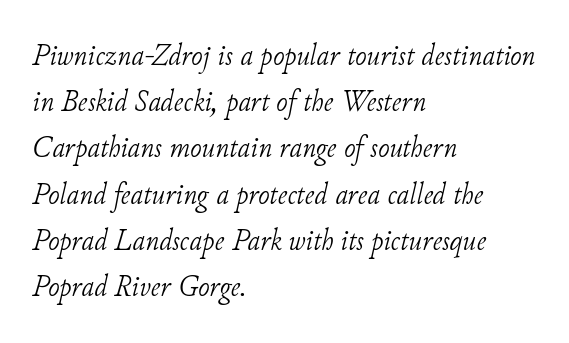
{"serif": "yes", "italic": "yes", "lean": "right", "slant_degrees": 11, "bold": "no", "weight": "light", "width": "normal", "stroke_contrast": "low", "x_height": "small", "monospaced": "no", "underline": "no", "align": "left", "line_spacing": "normal", "line_spacing_ratio": 1.49, "letter_spacing": "normal", "letter_spacing_em": 0.0, "glyph_px": 31}
